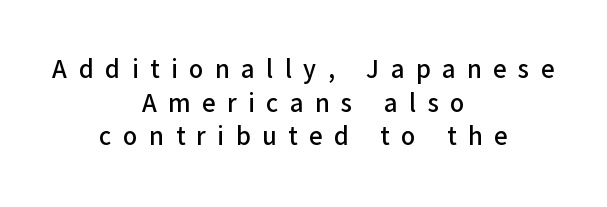
Honestly, the row spacing looks completely unremarkable. The horizontal fit of the characters is loose and conspicuously gappy. Designer's note — italics off, roman on. One-word summary of the alignment: center. Honestly, there is no underline to notice here at all.
